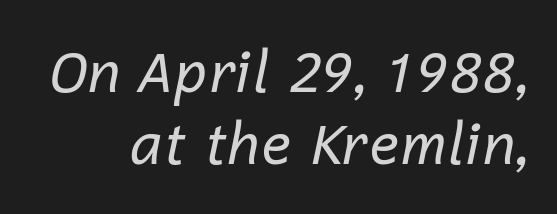
The image shows 56 px regular-weight type, italic (leaning right); set normal line spacing (1.29x), normal letter spacing, not underlined; low stroke contrast and a medium x-height.
